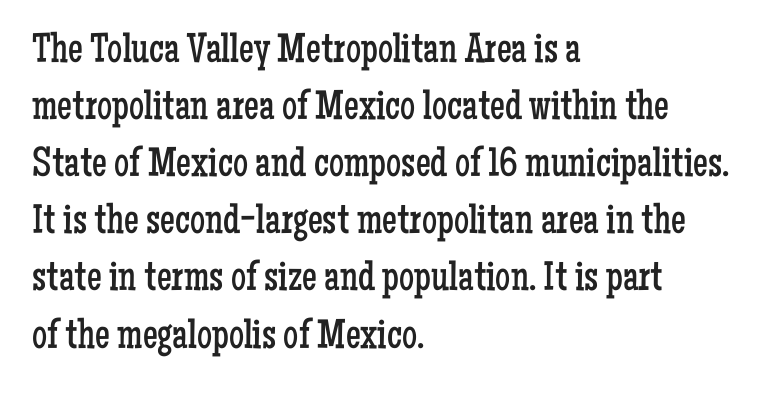
The image shows 42 px regular-weight, condensed serif type, upright; set left-aligned, normal line spacing (1.36x), normal letter spacing, not underlined; low stroke contrast and a medium x-height.
